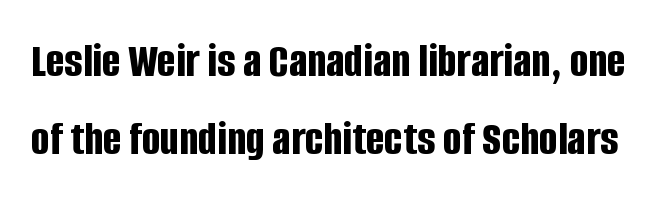
The image shows 49 px bold, condensed sans-serif type, upright; set normal line spacing (1.6x), normal letter spacing, not underlined; low stroke contrast and a large x-height.
